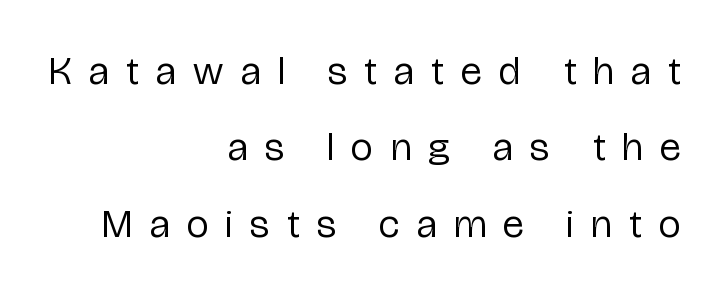
Q: Is the text bold? A: No.
Q: Is the text italic (slanted)? A: No, it is upright.
Q: Is the typeface a serif or a sans-serif typeface? A: Sans-serif.
Q: Is the text underlined? A: No.
Q: How is the paragraph aligned? A: Right-aligned.
Q: Is the spacing between letters normal or unusually wide? A: Unusually wide.
Q: Is the spacing between lines tight, normal or loose? A: Loose.
Q: Width (condensed, normal, or wide)? A: Condensed.
Q: Stroke contrast? A: Low.
Q: x-height? A: Medium.
Q: Monospaced? A: No.
